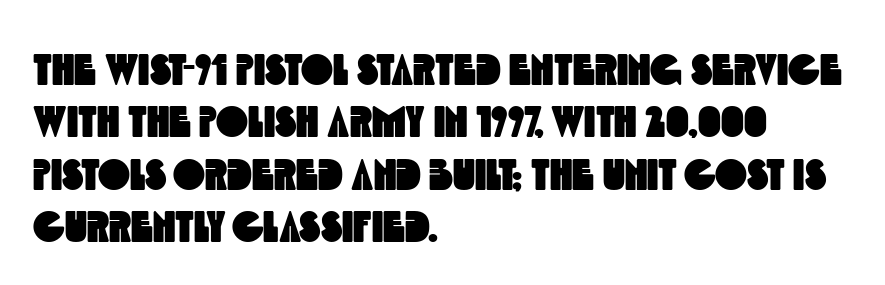
{"serif": "no", "width": "condensed", "x_height": "large", "monospaced": "no", "underline": "no", "align": "left", "line_spacing_ratio": 1.22, "letter_spacing": "normal", "letter_spacing_em": 0.0, "glyph_px": 43}
